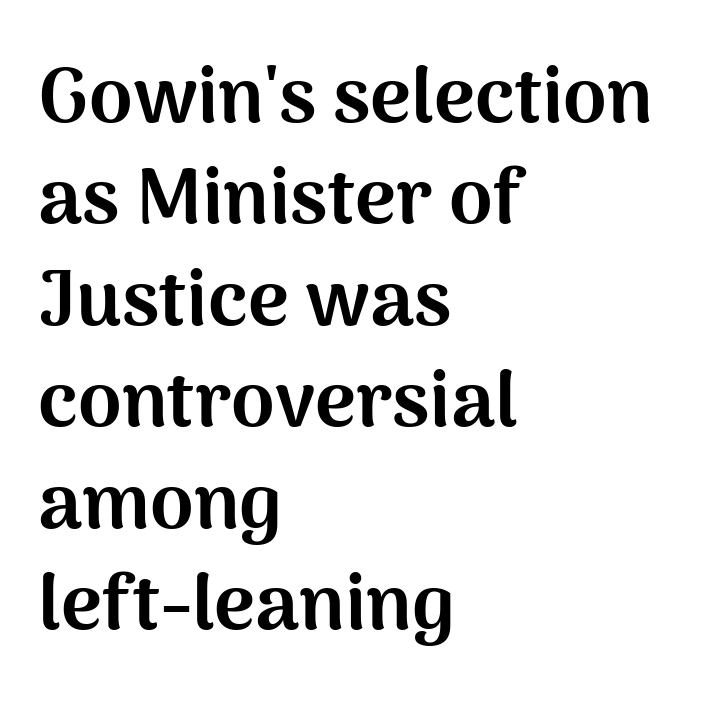
The image shows 78 px bold sans-serif type, upright; set left-aligned, normal line spacing (1.3x), normal letter spacing, not underlined; medium stroke contrast and a medium x-height.
